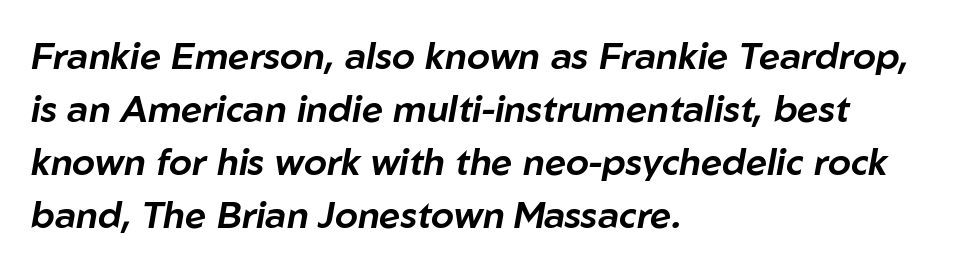
The image shows 37 px text type, italic (leaning right); set left-aligned, normal line spacing (1.43x), normal letter spacing, not underlined; low stroke contrast and a medium x-height.
